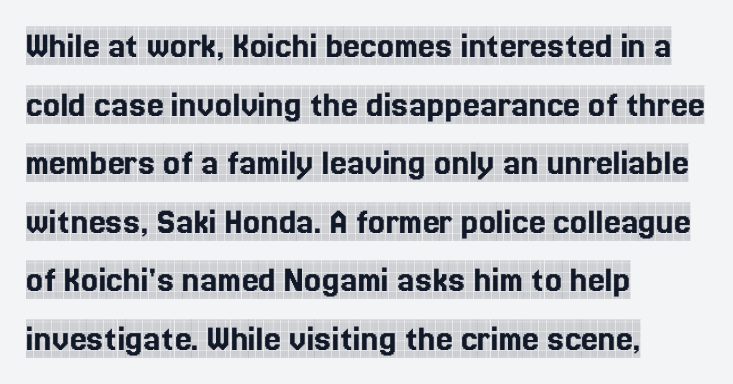
Q: Is the text italic (slanted)? A: No, it is upright.
Q: Is the typeface a serif or a sans-serif typeface? A: Serif.
Q: Is the text underlined? A: No.
Q: How is the paragraph aligned? A: Left-aligned.
Q: Is the spacing between letters normal or unusually wide? A: Normal.
Q: Is the spacing between lines tight, normal or loose? A: Normal.
Q: Width (condensed, normal, or wide)? A: Condensed.
Q: x-height? A: Large.
Q: Monospaced? A: No.
